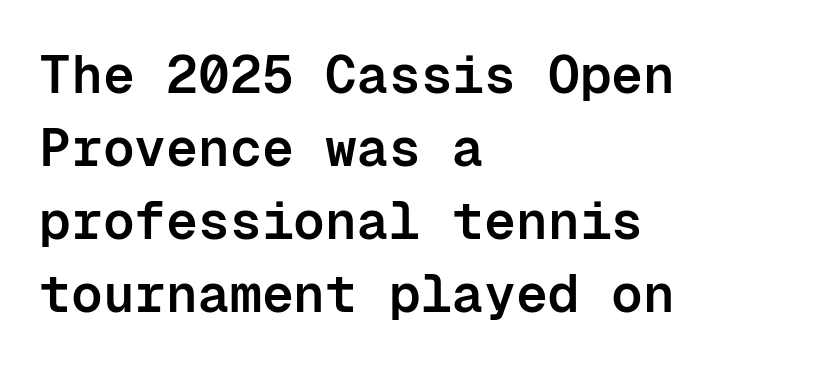
The image shows 53 px semibold sans-serif type, upright, monospaced; set left-aligned, normal line spacing (1.38x), normal letter spacing, not underlined; low stroke contrast and a medium x-height.
